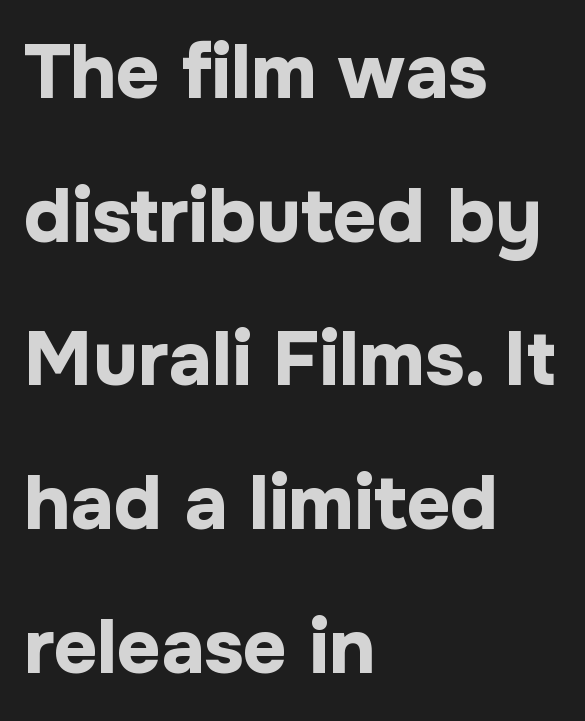
Look at the tracking — it's just the regular setting, nothing added. Unlike a traditional serif, this face leaves its strokes unadorned. No italicization has been applied; the sample stays upright. The setting favours the left margin, as ordinary paragraphs usually do.
